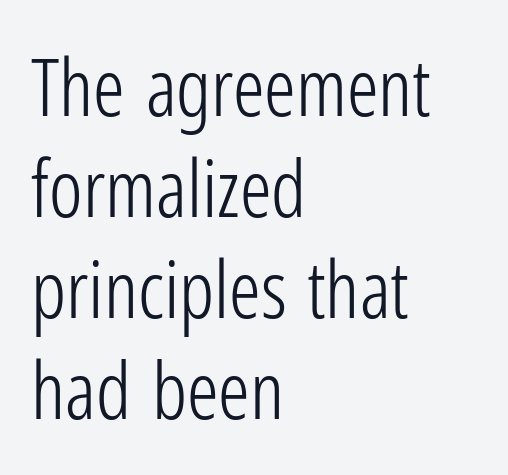
Q: Is the text bold? A: No.
Q: Is the text italic (slanted)? A: No, it is upright.
Q: Is the typeface a serif or a sans-serif typeface? A: Sans-serif.
Q: Is the text underlined? A: No.
Q: How is the paragraph aligned? A: Left-aligned.
Q: Is the spacing between letters normal or unusually wide? A: Normal.
Q: Is the spacing between lines tight, normal or loose? A: Normal.
Q: Width (condensed, normal, or wide)? A: Condensed.
Q: Stroke contrast? A: Low.
Q: x-height? A: Medium.
Q: Monospaced? A: No.
